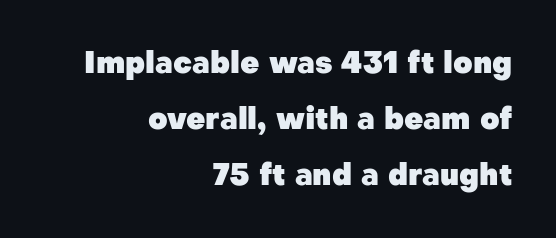
In terms of posture, this sample is upright. These lines are rendered in a variable-pitch font. These lines carry a lot of weight — the face is fully bold. Underline: absent. Serifs: no, the terminals of the letterforms are clean. Tracking value appears to be zero — textbook default spacing.
